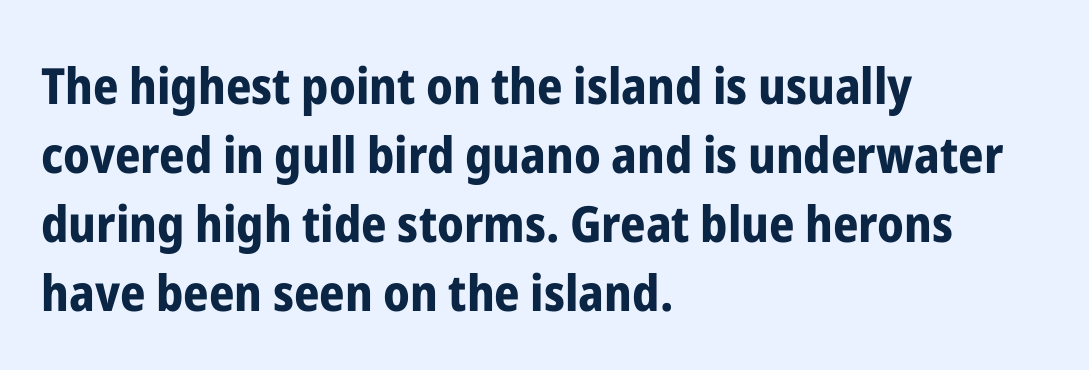
This block has exactly the height ordinary leading produces. Does the lettering tilt? It doesn't — this is upright. Default kerning and tracking; the words read as compact shapes. Descenders are the only things crossing below the line.
